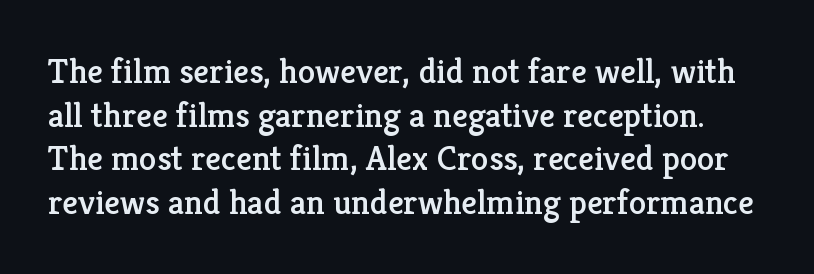
The image shows 35 px serif type, upright; set normal line spacing (1.25x), normal letter spacing, not underlined; low stroke contrast and a medium x-height.
